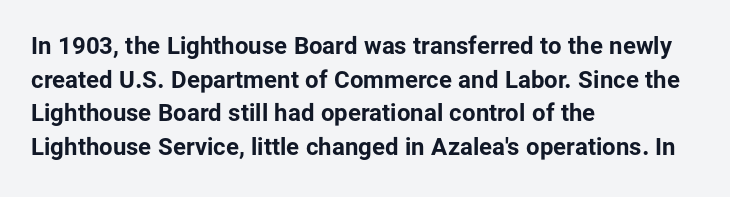
{"italic": "no", "bold": "yes", "underline": "no", "align": "left", "line_spacing": "normal", "line_spacing_ratio": 1.4, "letter_spacing": "normal", "letter_spacing_em": 0.0, "glyph_px": 24}
